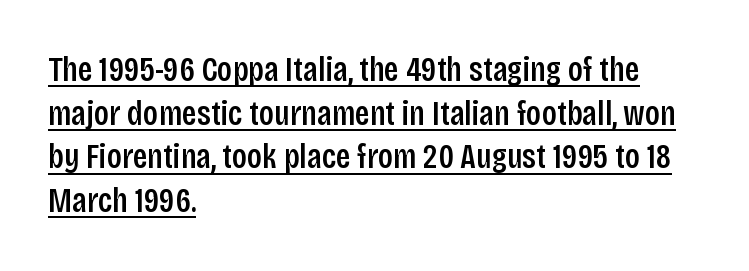
The image shows 35 px semibold, condensed sans-serif type, upright; set left-aligned, normal line spacing (1.25x), normal letter spacing, underlined; low stroke contrast and a large x-height.
